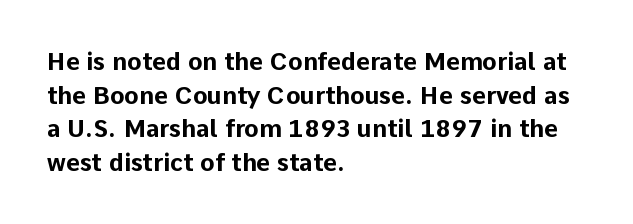
{"italic": "no", "bold": "yes", "underline": "no", "align": "left", "line_spacing": "normal", "line_spacing_ratio": 1.4, "letter_spacing": "normal", "letter_spacing_em": 0.0, "glyph_px": 24}
